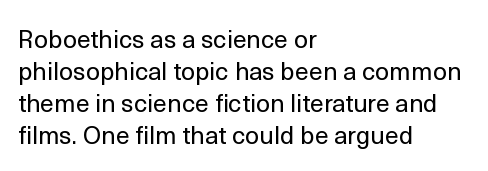
The image shows 25 px text type, upright; set left-aligned, normal line spacing (1.28x), normal letter spacing, not underlined.
